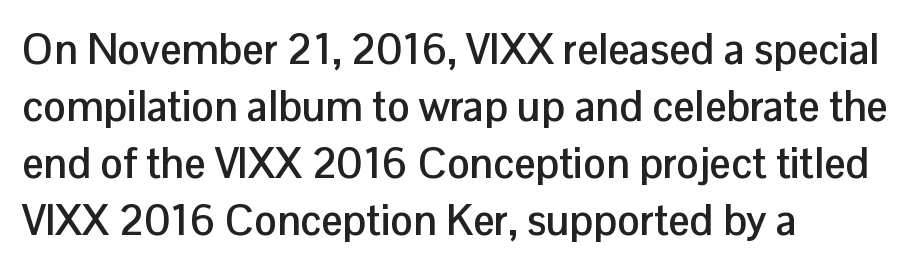
{"serif": "no", "italic": "no", "bold": "yes", "weight": "semibold", "width": "normal", "stroke_contrast": "low", "x_height": "medium", "monospaced": "no", "underline": "no", "align": "left", "line_spacing": "normal", "line_spacing_ratio": 1.36, "letter_spacing": "normal", "letter_spacing_em": 0.0, "glyph_px": 42}
